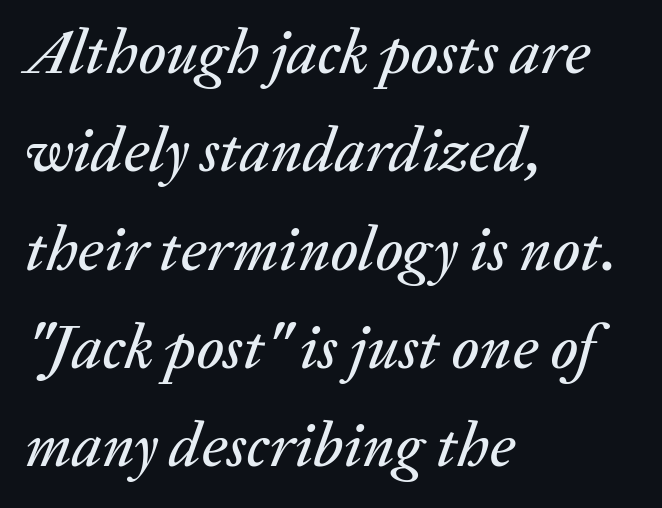
{"italic": "yes", "lean": "right", "slant_degrees": 20, "width": "normal", "stroke_contrast": "medium", "x_height": "medium", "monospaced": "no", "underline": "no", "align": "left", "line_spacing": "normal", "line_spacing_ratio": 1.56, "letter_spacing": "normal", "letter_spacing_em": 0.0, "glyph_px": 63}
